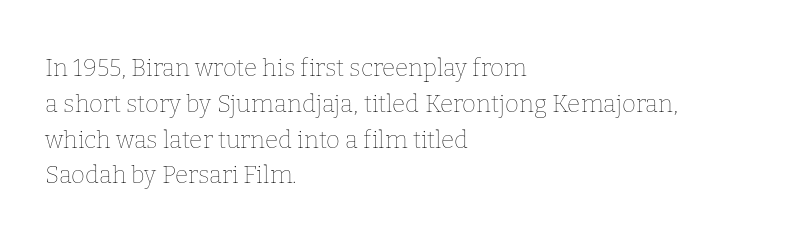
The setting favours the left margin, as ordinary paragraphs usually do. Upright lettering throughout. Letter spacing: default. No chunkiness to these letters — they're not bold.
